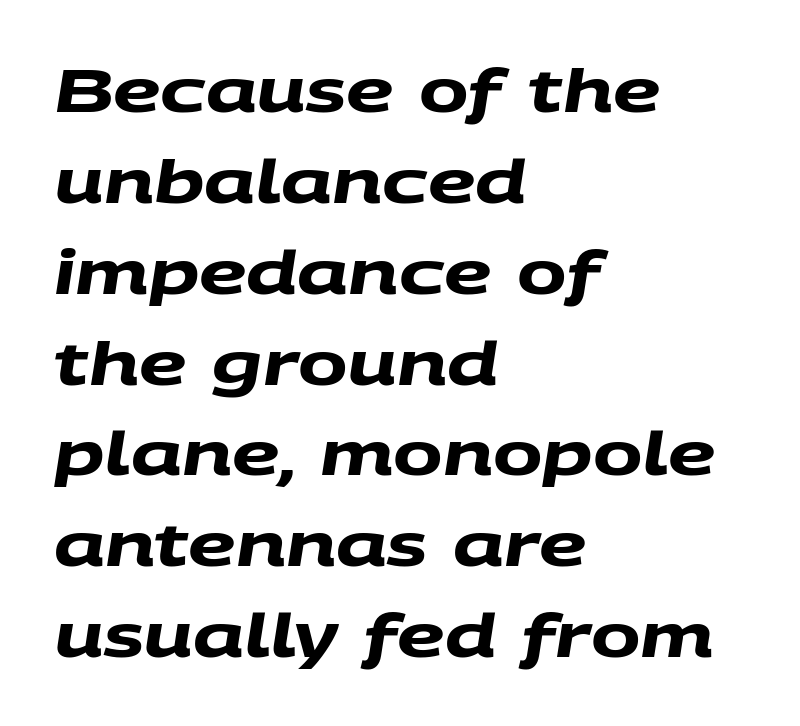
The image shows 59 px heavy, wide sans-serif type; set left-aligned, normal line spacing (1.54x), normal letter spacing, not underlined; medium stroke contrast and a large x-height.
